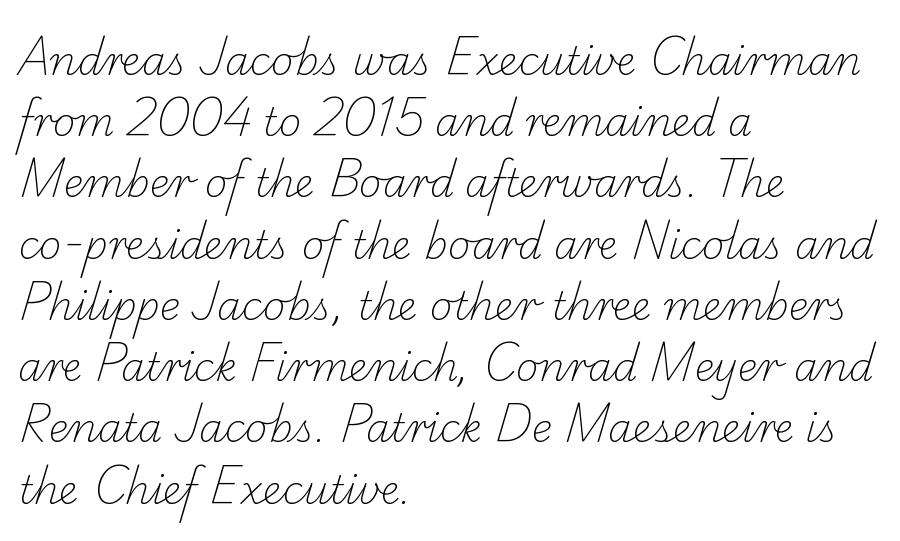
The image shows 39 px light serif type; set left-aligned, normal line spacing (1.57x), normal letter spacing, not underlined; low stroke contrast and a small x-height.
